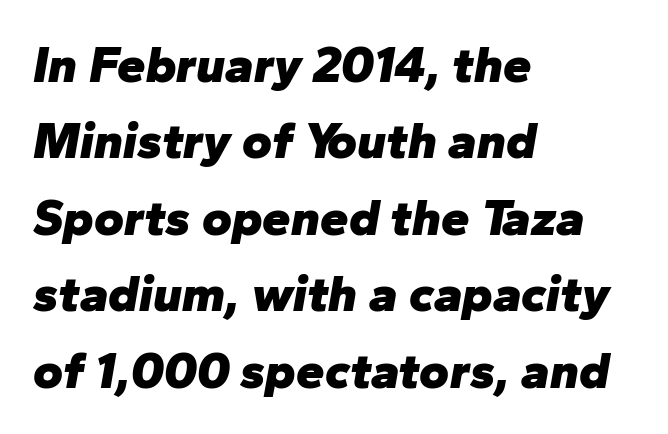
The image shows 51 px heavy type, italic (leaning right); set left-aligned, normal line spacing (1.5x), normal letter spacing, not underlined; low stroke contrast and a medium x-height.
